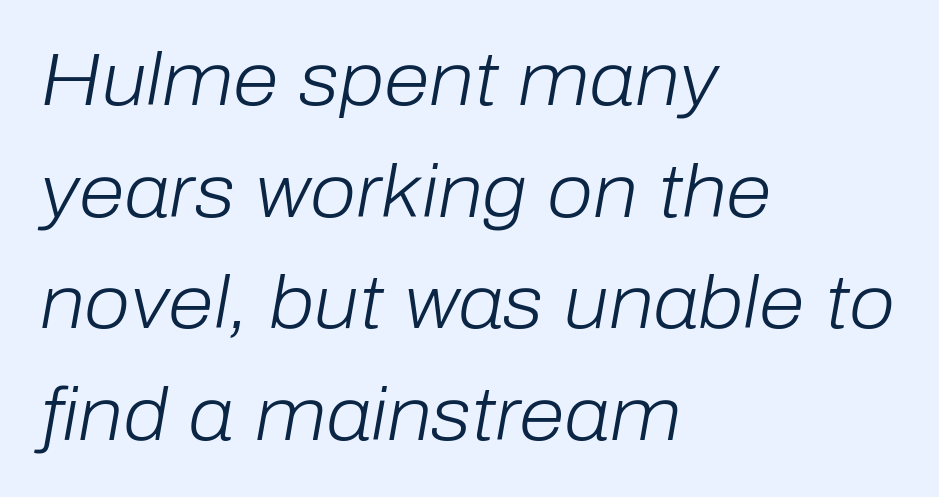
The image shows 74 px light type, italic (leaning right); set left-aligned, normal line spacing (1.51x), normal letter spacing, not underlined; low stroke contrast and a medium x-height.
